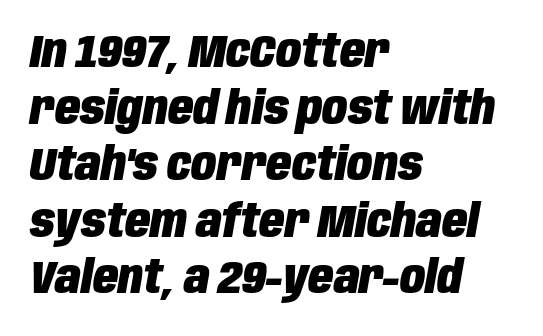
{"italic": "yes", "lean": "right", "slant_degrees": 10, "bold": "yes", "weight": "heavy", "width": "condensed", "stroke_contrast": "low", "x_height": "large", "monospaced": "no", "underline": "no", "align": "left", "line_spacing_ratio": 1.23, "letter_spacing": "normal", "letter_spacing_em": 0.0, "glyph_px": 46}
